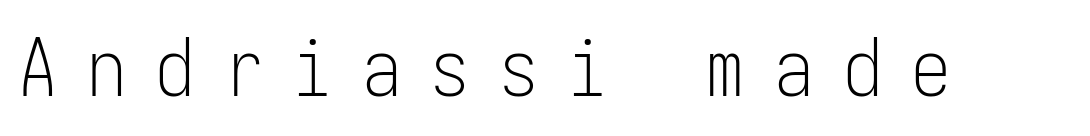
Summary of weight: not heavy and not bold. Look at the tracking — it's clearly loosened, letters drifting apart. Is there any slant? The stems are plumb. A sans-serif font was chosen for this passage.
